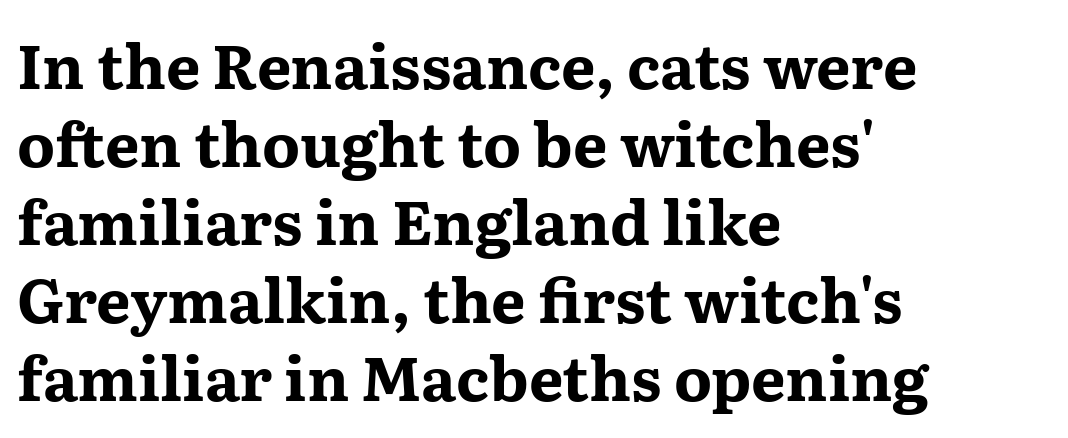
Does the lettering tilt? It doesn't — this is upright. Each row of text sits above clean, open space. Short and long lines alike share a common starting point at left. The letters advance in unequal steps, a hallmark of proportional type.
